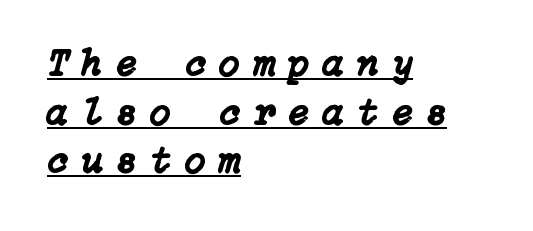
Q: Is the text italic (slanted)? A: Yes, it leans right by about 15 degrees.
Q: Is the text underlined? A: Yes.
Q: How is the paragraph aligned? A: Left-aligned.
Q: Is the spacing between letters normal or unusually wide? A: Unusually wide.
Q: Is the spacing between lines tight, normal or loose? A: Normal.
Q: Width (condensed, normal, or wide)? A: Normal.
Q: Stroke contrast? A: Low.
Q: x-height? A: Medium.
